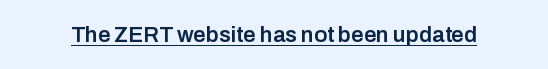
Typesetter's note: demi weight, one step under bold. This sample uses plain, unmodified letter spacing. Honestly, the underline is the first thing you notice here. A typesetter would mark this as roman, not italic.
